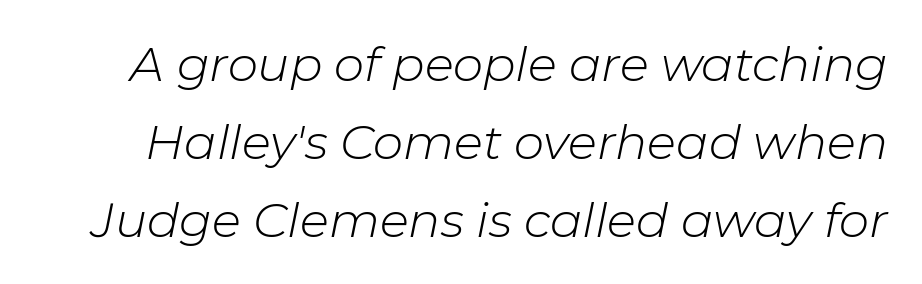
{"italic": "yes", "lean": "right", "slant_degrees": 11, "bold": "no", "weight": "light", "width": "normal", "stroke_contrast": "low", "x_height": "medium", "monospaced": "no", "underline": "no", "line_spacing": "normal", "line_spacing_ratio": 1.62, "letter_spacing": "normal", "letter_spacing_em": 0.0, "glyph_px": 48}
